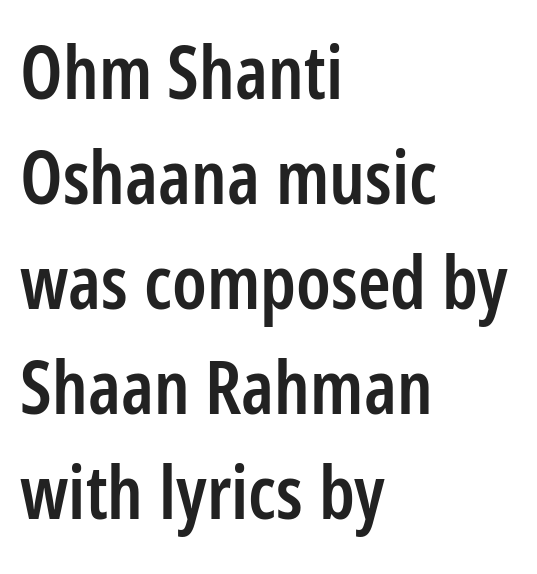
{"serif": "no", "italic": "no", "bold": "semi", "weight": "semibold", "width": "condensed", "stroke_contrast": "low", "x_height": "medium", "monospaced": "no", "underline": "no", "align": "left", "line_spacing": "normal", "line_spacing_ratio": 1.42, "letter_spacing": "normal", "letter_spacing_em": 0.0, "glyph_px": 74}
